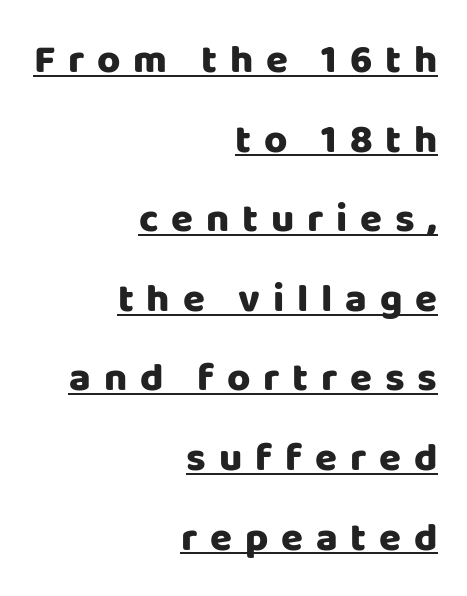
Notice how the passage keeps a crisp vertical edge on the right only. Letterform terminals end flat and unadorned throughout the passage. This sample carries an underscore along the baseline area. The axis of the letterforms is exactly vertical. Glyph-to-glyph distance is far greater than everyday printed text.
